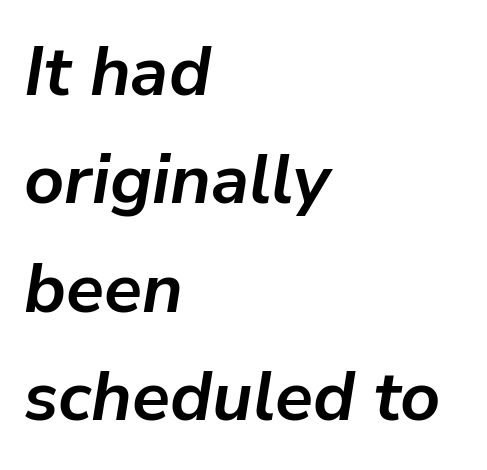
Words appear dense and cohesive because spacing is normal. Notice how thick the strokes are: this is what a full bold looks like. Letters rest on an invisible, unmarked baseline. Line beginnings align vertically; line endings do not. Normally led — the rows are evenly, conventionally spaced. Is this a fixed-width face? No — the glyphs have proportional, varying widths.
